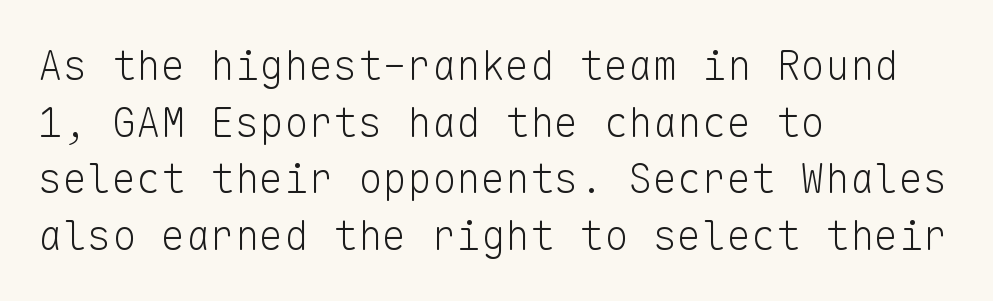
To sum up the face: it is a sans, with no serifs. Is the letter spacing exaggerated? No — it looks like the ordinary default. The passage shown stacks its lines at a standard gap. One-word summary of the alignment: left. Ordinary non-slanted type is in use. Is this a fixed-width face? Yes — each glyph sits in an identical cell.
